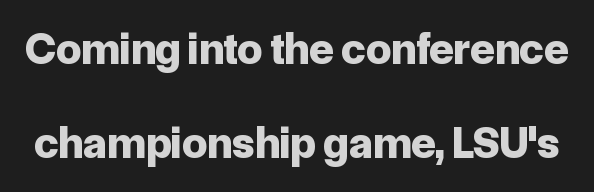
The image shows 45 px bold sans-serif type, upright; set loose line spacing (2.09x), normal letter spacing, not underlined; low stroke contrast and a medium x-height.
